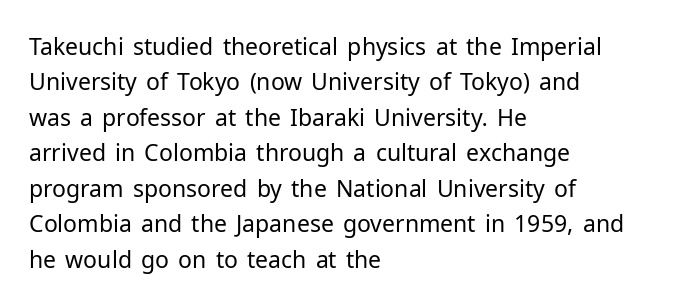
Q: Is the text bold? A: No.
Q: Is the text italic (slanted)? A: No, it is upright.
Q: Is the text underlined? A: No.
Q: How is the paragraph aligned? A: Left-aligned.
Q: Is the spacing between letters normal or unusually wide? A: Normal.
Q: Is the spacing between lines tight, normal or loose? A: Normal.
